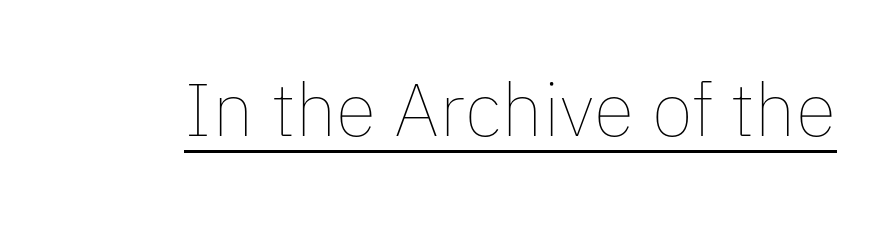
The image shows 75 px thin type, upright; set normal letter spacing, underlined; low stroke contrast and a medium x-height.
